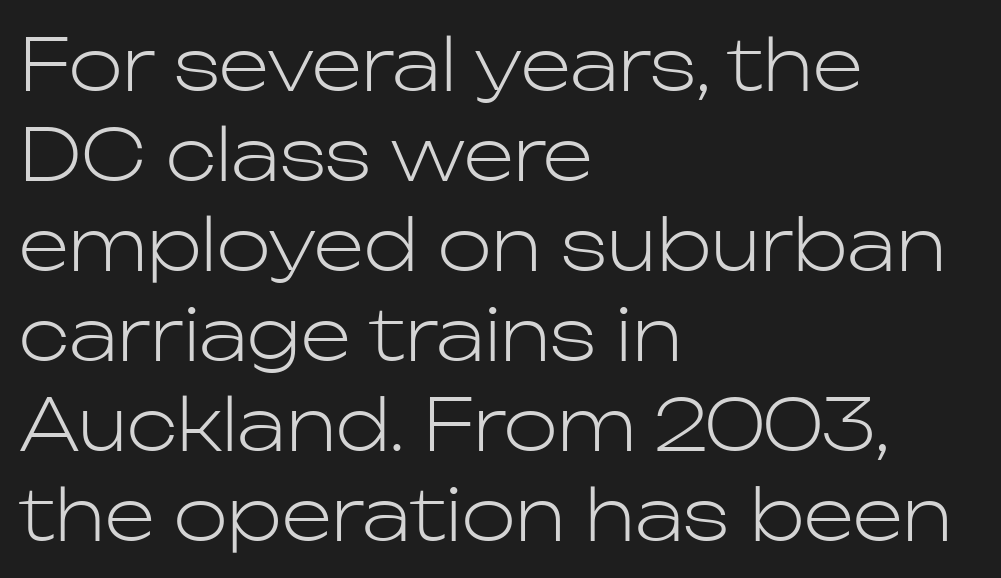
{"serif": "no", "italic": "no", "bold": "no", "weight": "light", "width": "normal", "stroke_contrast": "low", "x_height": "medium", "monospaced": "no", "underline": "no", "align": "left", "line_spacing": "normal", "line_spacing_ratio": 1.25, "letter_spacing": "normal", "letter_spacing_em": 0.0, "glyph_px": 72}
